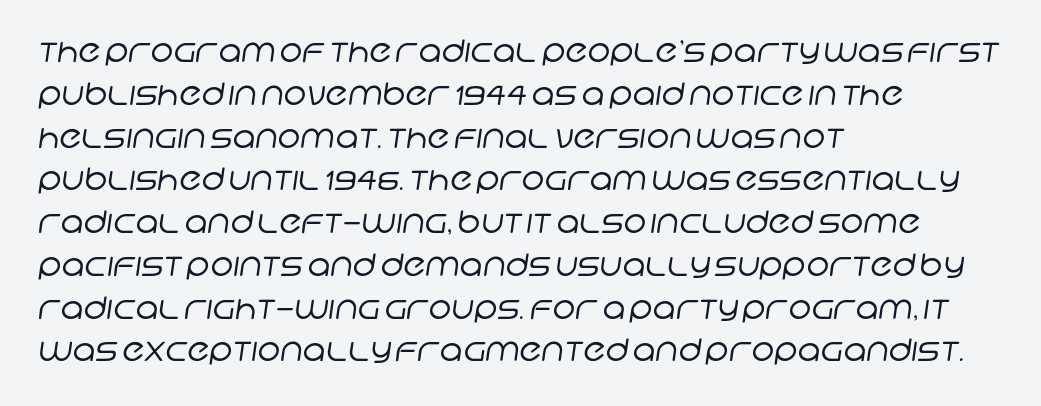
Vertical spacing — default. Standard letterfit; no display-style spreading of the glyphs. A bare baseline throughout the passage. Think standard paragraph weight, or any step lighter than that. Alignment: flush left. Note: no serifs on the glyphs.
